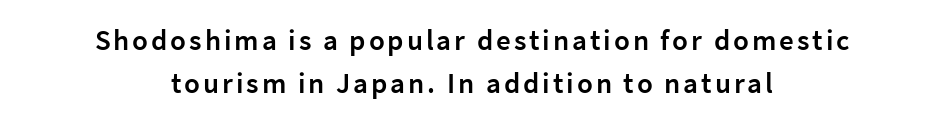
Anything drawn beneath the words? Only blank space. Alignment: centered. This sample uses an upright cut, with every glyph sitting square on the baseline. This is the in-between weight designers call semibold or demi. Vertical spacing — default. Each letter's strokes conclude bluntly, with no projecting serifs.
